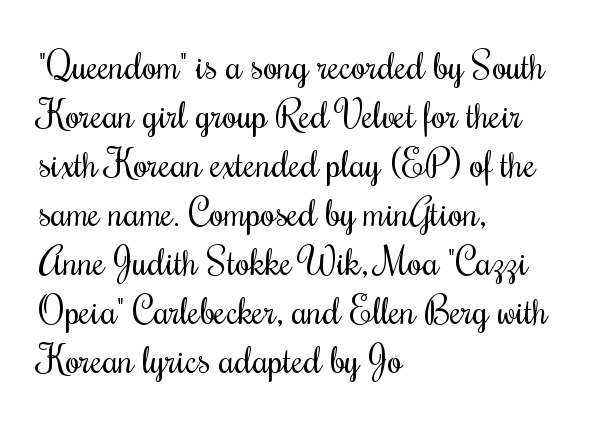
Q: Is the text bold? A: No.
Q: Is the text italic (slanted)? A: Yes.
Q: Is the typeface a serif or a sans-serif typeface? A: Serif.
Q: Is the text underlined? A: No.
Q: How is the paragraph aligned? A: Left-aligned.
Q: Is the spacing between letters normal or unusually wide? A: Normal.
Q: Is the spacing between lines tight, normal or loose? A: Normal.
Q: Width (condensed, normal, or wide)? A: Condensed.
Q: Stroke contrast? A: Medium.
Q: x-height? A: Small.
Q: Monospaced? A: No.
